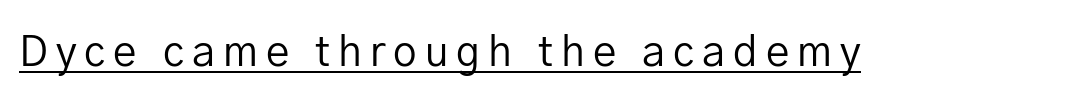
Q: Is the text bold? A: No.
Q: Is the text italic (slanted)? A: No, it is upright.
Q: Is the typeface a serif or a sans-serif typeface? A: Sans-serif.
Q: Is the text underlined? A: Yes.
Q: Width (condensed, normal, or wide)? A: Normal.
Q: Stroke contrast? A: Low.
Q: x-height? A: Medium.
Q: Monospaced? A: No.
